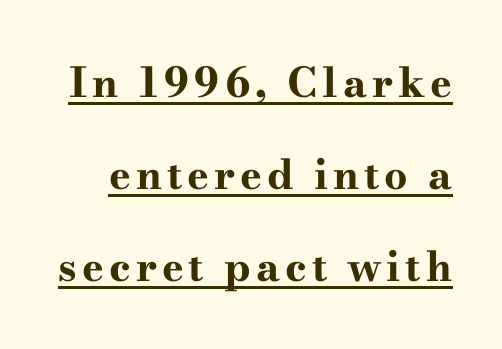
Summary of weight: heavy, a full bold. Italic? Not at all — the glyphs are vertical. The rendering uses natural spacing where letterforms have individual widths. Honestly, the rows look like they've been pulled way apart. Notice how a bar underscores the lettering throughout. Note: serifs present on the glyphs.
